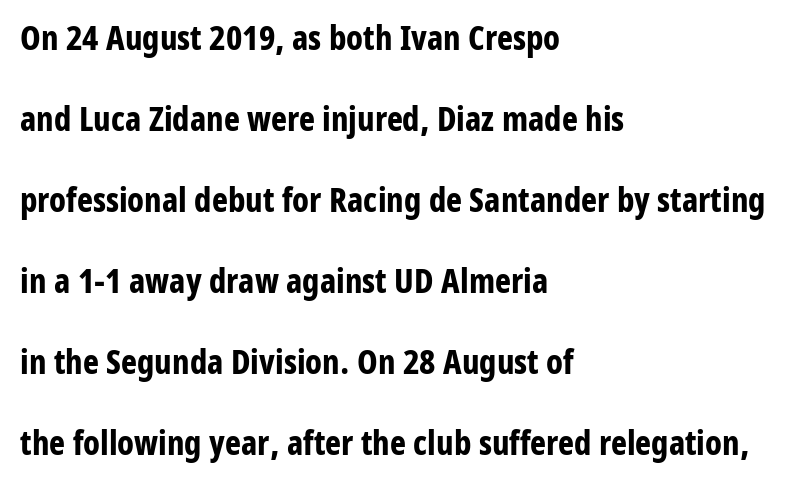
Q: Is the text bold? A: Yes.
Q: Is the text italic (slanted)? A: No, it is upright.
Q: Is the typeface a serif or a sans-serif typeface? A: Sans-serif.
Q: Is the text underlined? A: No.
Q: How is the paragraph aligned? A: Left-aligned.
Q: Is the spacing between letters normal or unusually wide? A: Normal.
Q: Is the spacing between lines tight, normal or loose? A: Loose.
Q: Width (condensed, normal, or wide)? A: Condensed.
Q: Stroke contrast? A: Low.
Q: x-height? A: Medium.
Q: Monospaced? A: No.
